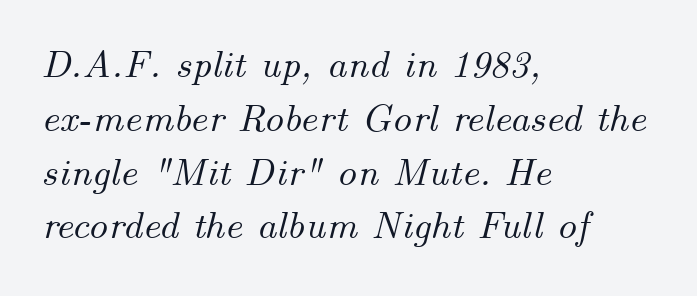
{"italic": "yes", "lean": "right", "slant_degrees": 14, "width": "normal", "stroke_contrast": "medium", "x_height": "small", "monospaced": "no", "underline": "no", "align": "left", "line_spacing": "normal", "line_spacing_ratio": 1.38, "letter_spacing": "normal", "letter_spacing_em": 0.0, "glyph_px": 39}
